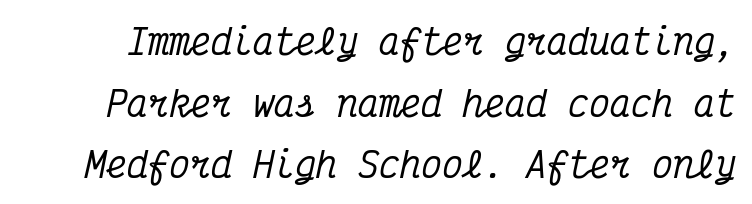
Q: Is the text italic (slanted)? A: Yes, it leans right by about 12 degrees.
Q: Is the typeface a serif or a sans-serif typeface? A: Serif.
Q: Is the text underlined? A: No.
Q: Is the spacing between letters normal or unusually wide? A: Normal.
Q: Width (condensed, normal, or wide)? A: Condensed.
Q: Stroke contrast? A: Medium.
Q: x-height? A: Medium.
Q: Monospaced? A: Yes.
